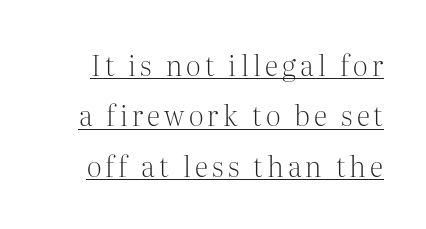
Q: Is the text bold? A: No.
Q: Is the text italic (slanted)? A: No, it is upright.
Q: Is the typeface a serif or a sans-serif typeface? A: Serif.
Q: Is the text underlined? A: Yes.
Q: Width (condensed, normal, or wide)? A: Normal.
Q: Stroke contrast? A: Medium.
Q: x-height? A: Medium.
Q: Monospaced? A: No.
